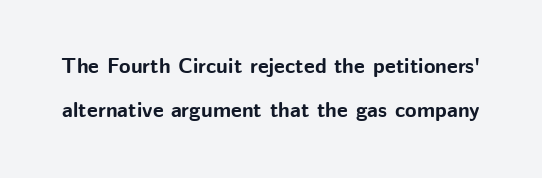
{"italic": "no", "bold": "yes", "underline": "no", "line_spacing": "loose", "line_spacing_ratio": 2.09, "letter_spacing": "normal", "letter_spacing_em": 0.0, "glyph_px": 21}
